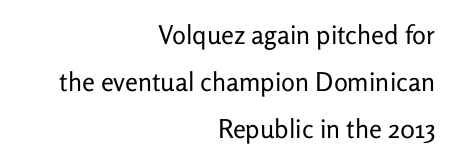
{"italic": "no", "bold": "no", "underline": "no", "align": "right", "line_spacing_ratio": 1.8, "letter_spacing": "normal", "letter_spacing_em": 0.0, "glyph_px": 26}
